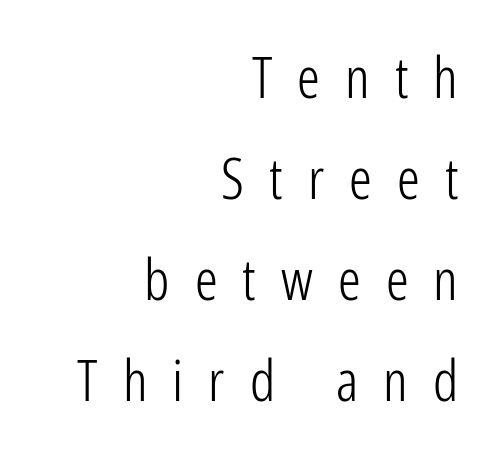
The image shows 57 px light, condensed sans-serif type, upright; set right-aligned, line spacing 1.77x, unusually wide letter spacing (+0.44 em), not underlined; low stroke contrast and a medium x-height.
